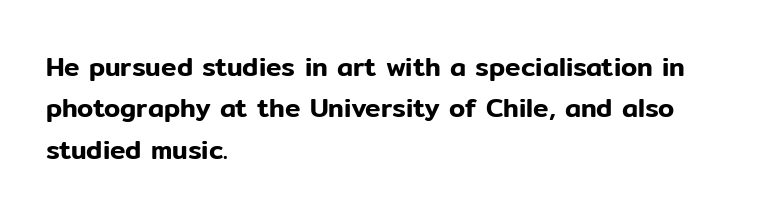
Q: Is the text italic (slanted)? A: No, it is upright.
Q: Is the text underlined? A: No.
Q: How is the paragraph aligned? A: Left-aligned.
Q: Is the spacing between letters normal or unusually wide? A: Normal.
Q: Is the spacing between lines tight, normal or loose? A: Normal.
